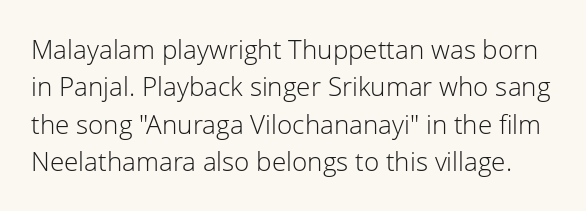
Q: Is the text bold? A: No.
Q: Is the text italic (slanted)? A: No, it is upright.
Q: Is the text underlined? A: No.
Q: Is the spacing between letters normal or unusually wide? A: Normal.
Q: Is the spacing between lines tight, normal or loose? A: Normal.
